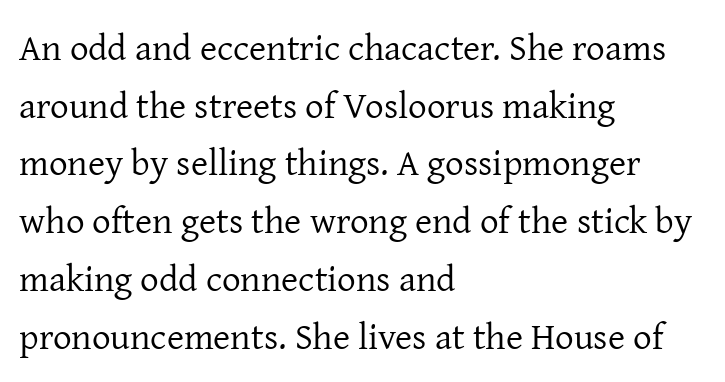
Q: Is the text bold? A: No.
Q: Is the text italic (slanted)? A: No, it is upright.
Q: Is the typeface a serif or a sans-serif typeface? A: Serif.
Q: Is the text underlined? A: No.
Q: How is the paragraph aligned? A: Left-aligned.
Q: Is the spacing between letters normal or unusually wide? A: Normal.
Q: Is the spacing between lines tight, normal or loose? A: Normal.
Q: Width (condensed, normal, or wide)? A: Normal.
Q: Stroke contrast? A: Low.
Q: x-height? A: Medium.
Q: Monospaced? A: No.
